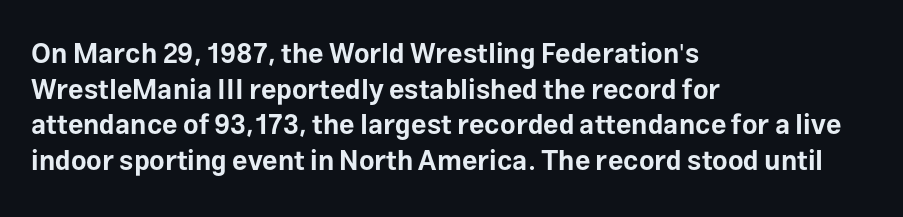
Q: Is the text bold? A: Yes.
Q: Is the text italic (slanted)? A: No, it is upright.
Q: Is the text underlined? A: No.
Q: How is the paragraph aligned? A: Left-aligned.
Q: Is the spacing between letters normal or unusually wide? A: Normal.
Q: Is the spacing between lines tight, normal or loose? A: Normal.
